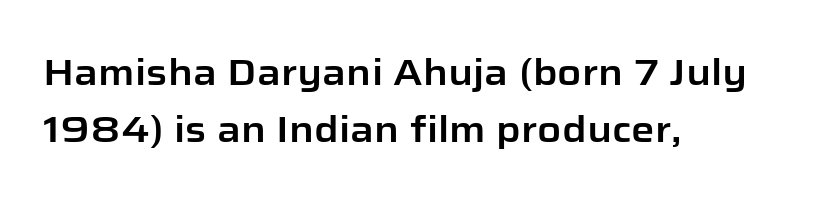
{"serif": "no", "italic": "no", "width": "normal", "stroke_contrast": "low", "x_height": "medium", "monospaced": "no", "underline": "no", "align": "left", "line_spacing": "normal", "line_spacing_ratio": 1.53, "letter_spacing": "normal", "letter_spacing_em": 0.0, "glyph_px": 37}
